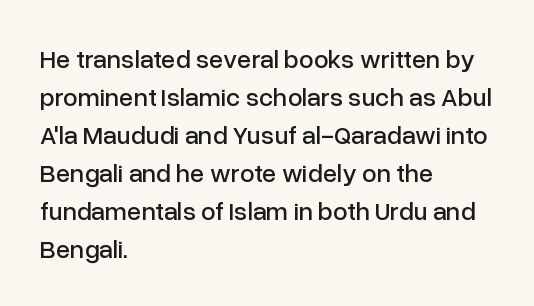
{"italic": "no", "underline": "no", "align": "left", "line_spacing": "normal", "line_spacing_ratio": 1.46, "letter_spacing": "normal", "letter_spacing_em": 0.0, "glyph_px": 26}
